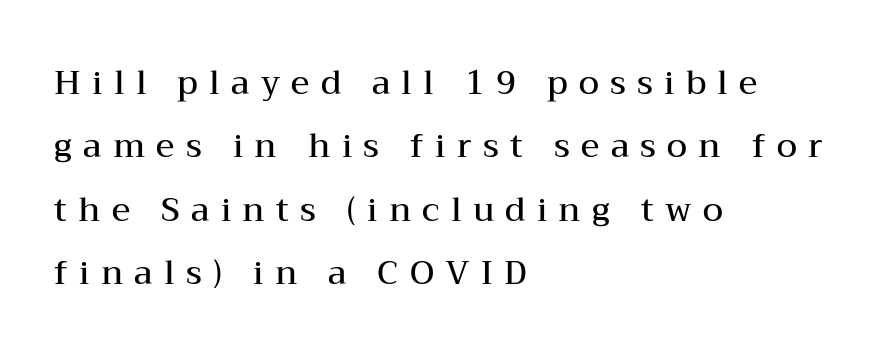
{"serif": "yes", "italic": "no", "bold": "semi", "weight": "semibold", "width": "wide", "stroke_contrast": "medium", "x_height": "medium", "monospaced": "no", "underline": "no", "align": "left", "line_spacing": "loose", "line_spacing_ratio": 1.92, "letter_spacing": "wide", "letter_spacing_em": 0.34, "glyph_px": 33}
